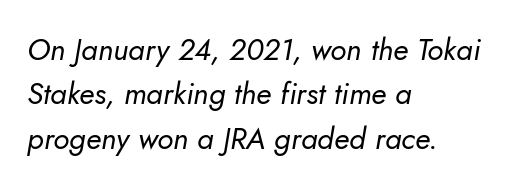
Vertically, the passage feels balanced, rows spaced as you'd expect. The face looks like a standard text weight, possibly lighter. Inter-character spacing is left at the font's built-in metrics. Spacing verdict: proportional, widths tailored to each character. Line beginnings align vertically; line endings do not. No word sits above an underline.
